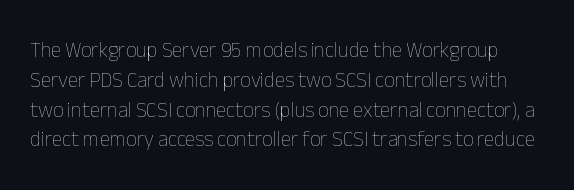
The image shows 21 px text type, upright; set normal line spacing (1.42x), normal letter spacing, not underlined.
